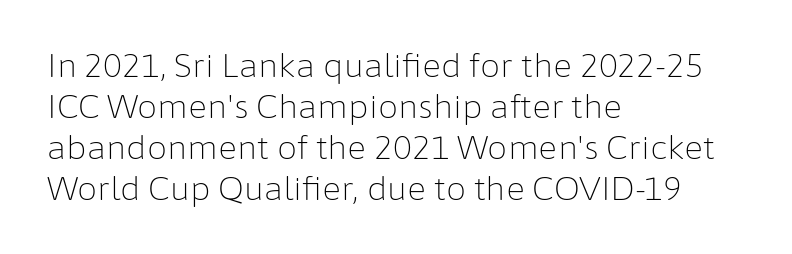
The image shows 32 px light sans-serif type, upright; set left-aligned, normal line spacing (1.28x), normal letter spacing, not underlined; low stroke contrast and a medium x-height.
